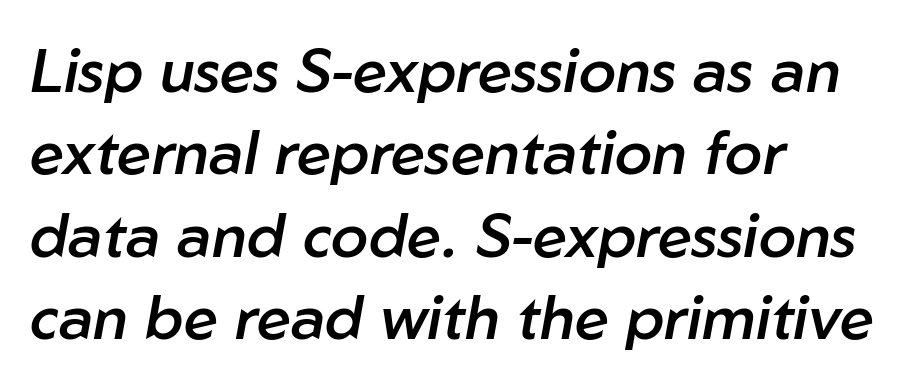
The image shows 61 px semibold type, italic (leaning right); set left-aligned, normal line spacing (1.35x), normal letter spacing, not underlined; low stroke contrast and a medium x-height.
